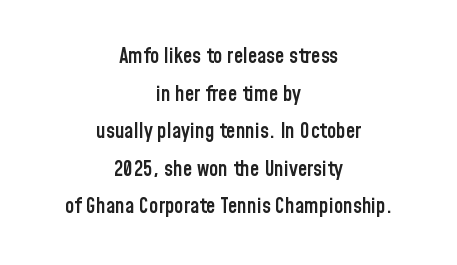
Both edges are ragged and mirror each other, which tells us the setting is centered. Words float on clear page, feet unadorned. You could call the tracking neutral — neither tight nor loose. Summary of weight: moderately heavy, a semibold. Rendered with straight, roman letterforms.
